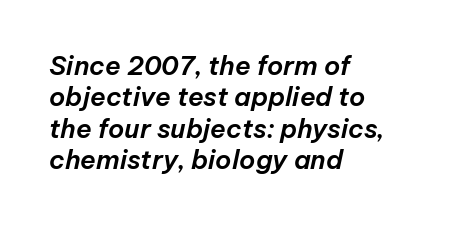
The image shows 26 px text type, italic (leaning right); set left-aligned, line spacing 1.21x, normal letter spacing, not underlined.
